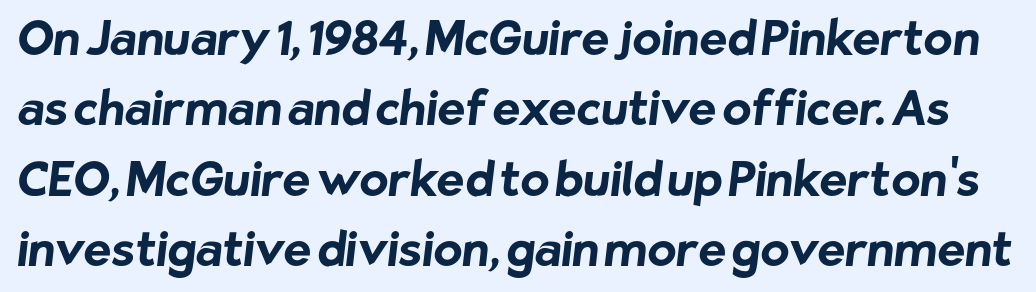
Q: Is the text bold? A: Yes.
Q: Is the typeface a serif or a sans-serif typeface? A: Sans-serif.
Q: Is the text underlined? A: No.
Q: Is the spacing between letters normal or unusually wide? A: Normal.
Q: Is the spacing between lines tight, normal or loose? A: Normal.
Q: Width (condensed, normal, or wide)? A: Normal.
Q: Stroke contrast? A: Low.
Q: x-height? A: Medium.
Q: Monospaced? A: No.
